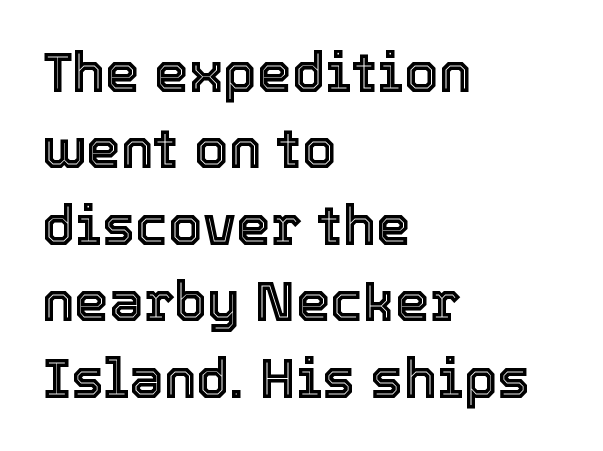
{"italic": "no", "width": "normal", "x_height": "medium", "monospaced": "no", "underline": "no", "align": "left", "line_spacing": "normal", "line_spacing_ratio": 1.39, "letter_spacing": "normal", "letter_spacing_em": 0.0, "glyph_px": 55}
